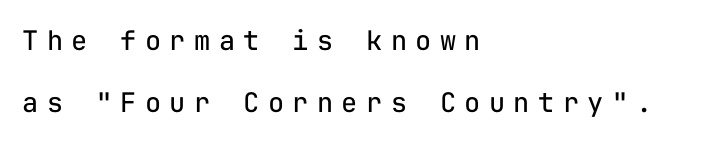
The image shows 27 px text type, upright; set left-aligned, loose line spacing (2.3x), unusually wide letter spacing (+0.31 em), not underlined.
